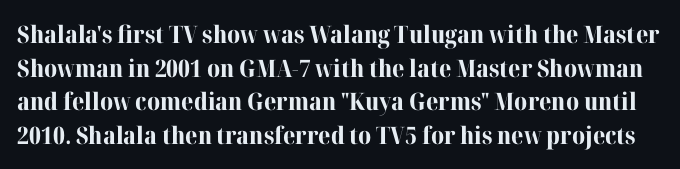
Q: Is the text bold? A: Yes.
Q: Is the text italic (slanted)? A: No, it is upright.
Q: Is the text underlined? A: No.
Q: Is the spacing between letters normal or unusually wide? A: Normal.
Q: Is the spacing between lines tight, normal or loose? A: Normal.
